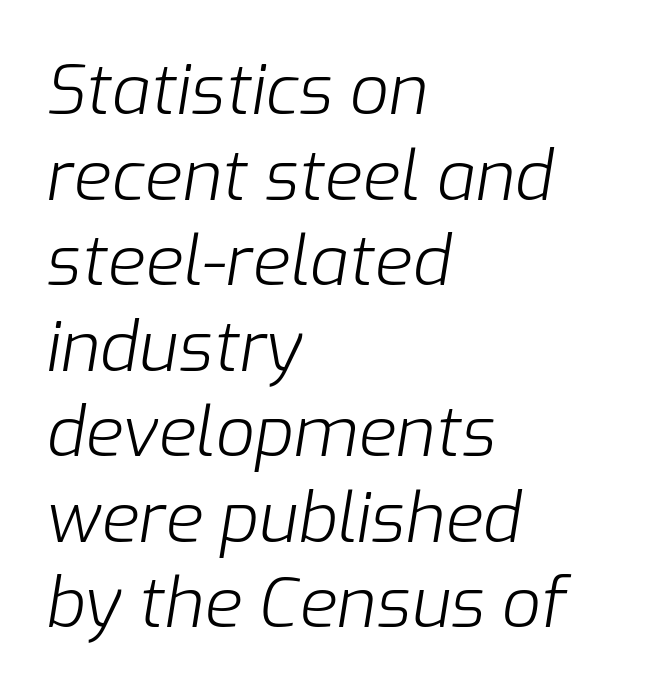
Underline: absent. Does the copy run flush right? No — it runs flush left. The typography opts for an oblique posture over an upright one. Tracking value appears to be zero — textbook default spacing. Looks like regular typesetting: each glyph gets only the width it needs.
